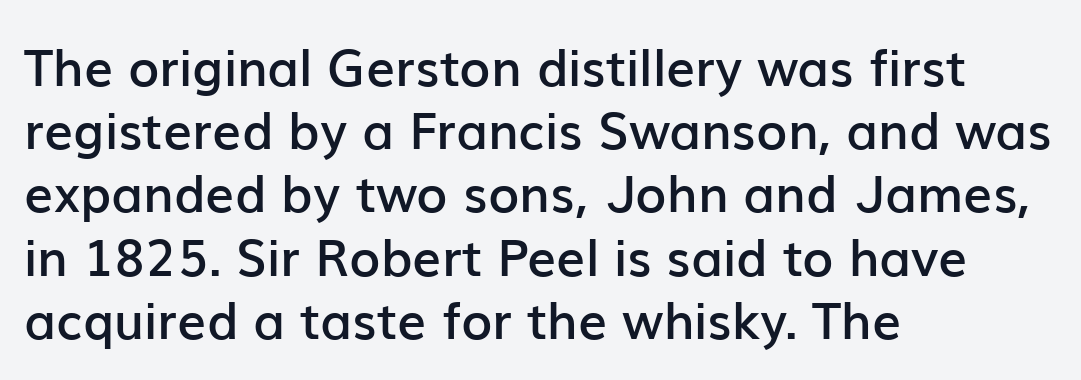
Q: Is the text bold? A: Semi-bold.
Q: Is the text italic (slanted)? A: No, it is upright.
Q: Is the typeface a serif or a sans-serif typeface? A: Sans-serif.
Q: Is the text underlined? A: No.
Q: How is the paragraph aligned? A: Left-aligned.
Q: Is the spacing between letters normal or unusually wide? A: Normal.
Q: Width (condensed, normal, or wide)? A: Normal.
Q: Stroke contrast? A: Low.
Q: x-height? A: Medium.
Q: Monospaced? A: No.
